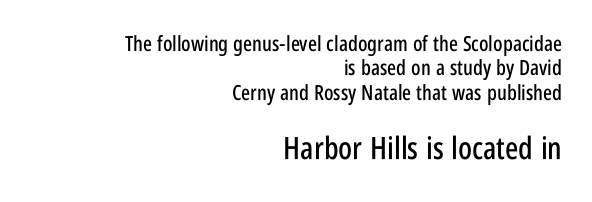
The image shows 31 px condensed sans-serif type, upright; set right-aligned, line spacing 1.16x, normal letter spacing, not underlined; the second (bottom) block is 1.48x larger; low stroke contrast and a large x-height.
